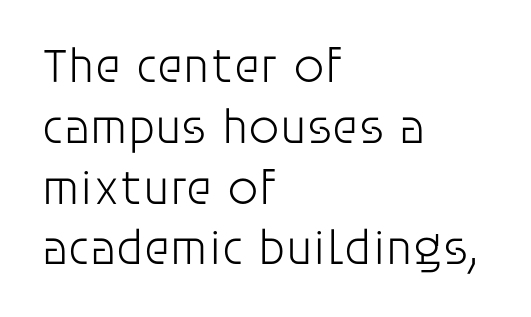
The image shows 49 px light sans-serif type, upright; set left-aligned, line spacing 1.24x, normal letter spacing, not underlined; low stroke contrast and a large x-height.
